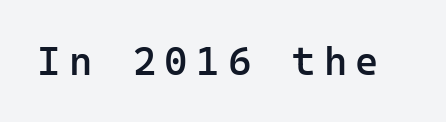
{"serif": "no", "italic": "no", "bold": "semi", "weight": "semibold", "width": "normal", "stroke_contrast": "low", "x_height": "medium", "monospaced": "yes", "underline": "no", "letter_spacing": "wide", "letter_spacing_em": 0.21, "glyph_px": 40}
